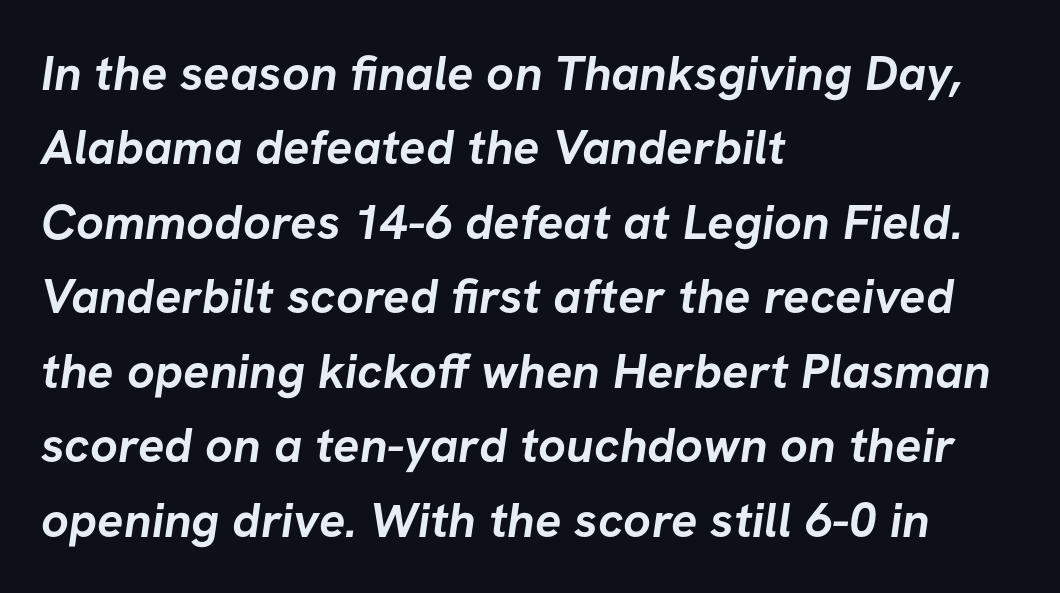
Type style note: lacks serifs. Character widths vary here, with narrow letters taking less room than wide ones. The zone under the glyphs is completely vacant. Summary of weight: heavy, a full bold. The letters sit at their default tracking, neither squeezed nor spread. Caption: multi-line text, flush left, ragged right.
